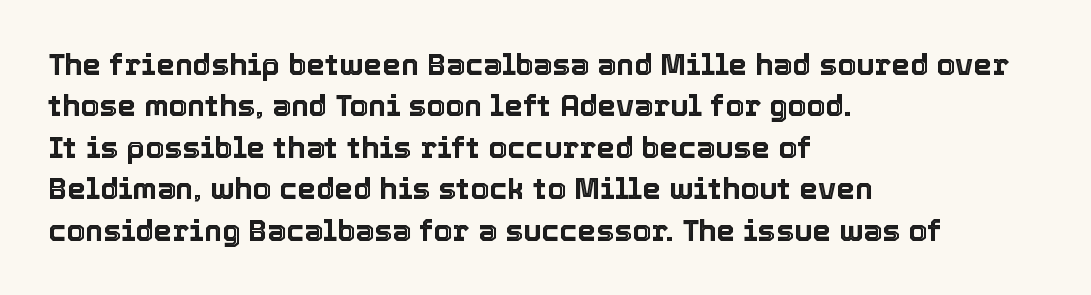
Q: Is the text italic (slanted)? A: No, it is upright.
Q: Is the text underlined? A: No.
Q: How is the paragraph aligned? A: Left-aligned.
Q: Is the spacing between letters normal or unusually wide? A: Normal.
Q: Is the spacing between lines tight, normal or loose? A: Normal.
Q: Width (condensed, normal, or wide)? A: Normal.
Q: x-height? A: Medium.
Q: Monospaced? A: No.
